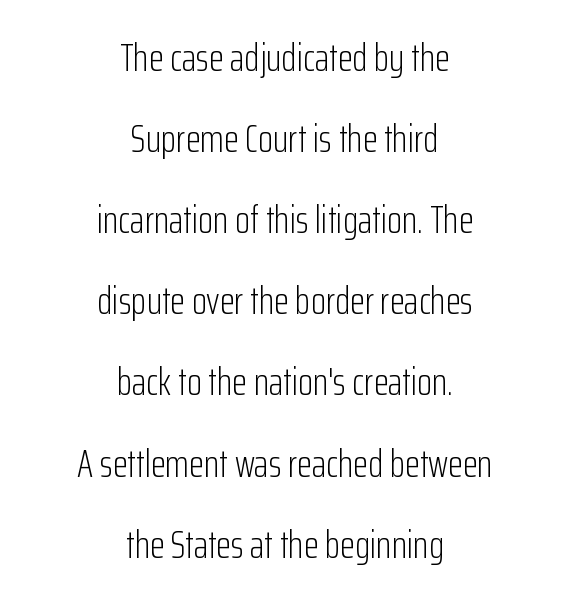
{"serif": "no", "italic": "no", "bold": "no", "weight": "light", "width": "condensed", "stroke_contrast": "low", "x_height": "medium", "monospaced": "no", "underline": "no", "align": "center", "line_spacing": "loose", "line_spacing_ratio": 2.08, "letter_spacing": "normal", "letter_spacing_em": 0.0, "glyph_px": 39}
